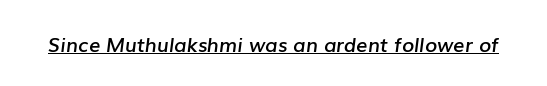
The specimen includes a rule beneath the text block's lines. The typography opts for an oblique posture over an upright one. These lines carry some extra weight — a demibold, not a full bold. Letter spacing: default.
